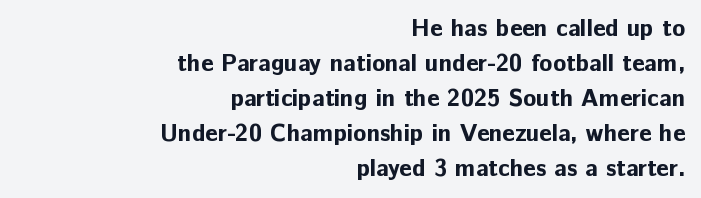
{"italic": "no", "bold": "yes", "underline": "no", "align": "right", "line_spacing": "normal", "line_spacing_ratio": 1.46, "letter_spacing": "normal", "letter_spacing_em": 0.0, "glyph_px": 24}
